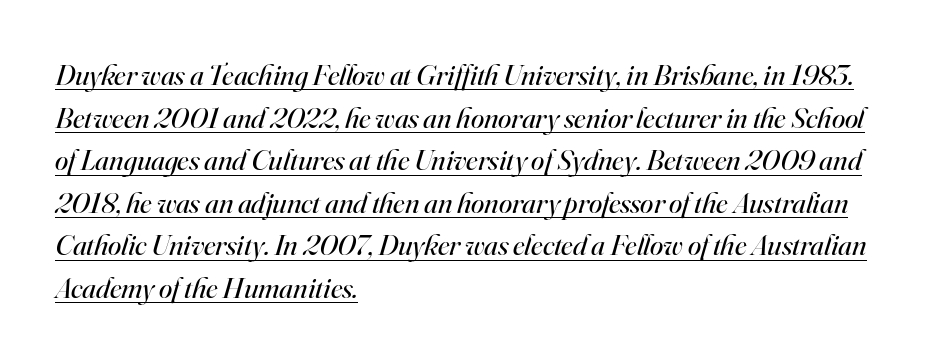
Q: Is the text bold? A: No.
Q: Is the text italic (slanted)? A: Yes, it leans right by about 16 degrees.
Q: Is the typeface a serif or a sans-serif typeface? A: Serif.
Q: Is the text underlined? A: Yes.
Q: How is the paragraph aligned? A: Left-aligned.
Q: Is the spacing between letters normal or unusually wide? A: Normal.
Q: Is the spacing between lines tight, normal or loose? A: Normal.
Q: Width (condensed, normal, or wide)? A: Normal.
Q: Stroke contrast? A: High.
Q: x-height? A: Small.
Q: Monospaced? A: No.
